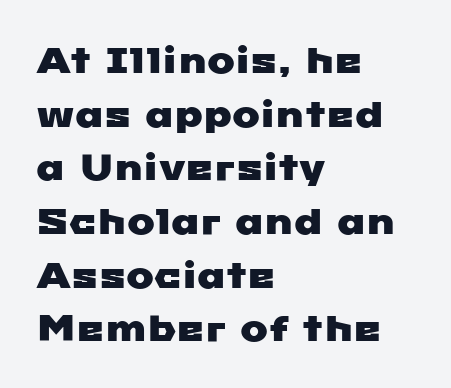
{"serif": "no", "width": "wide", "stroke_contrast": "low", "x_height": "medium", "monospaced": "no", "underline": "no", "align": "left", "line_spacing": "normal", "line_spacing_ratio": 1.45, "letter_spacing": "normal", "letter_spacing_em": 0.0, "glyph_px": 37}
